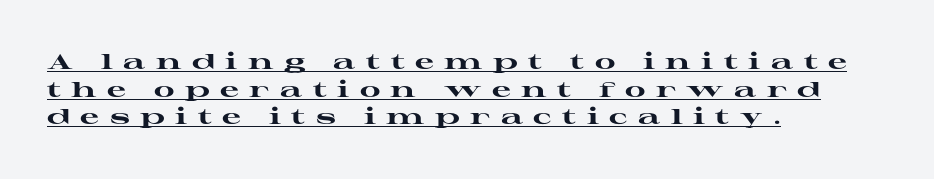
The image shows 21 px bold type, upright; set left-aligned, normal line spacing (1.32x), unusually wide letter spacing (+0.5 em), underlined.
